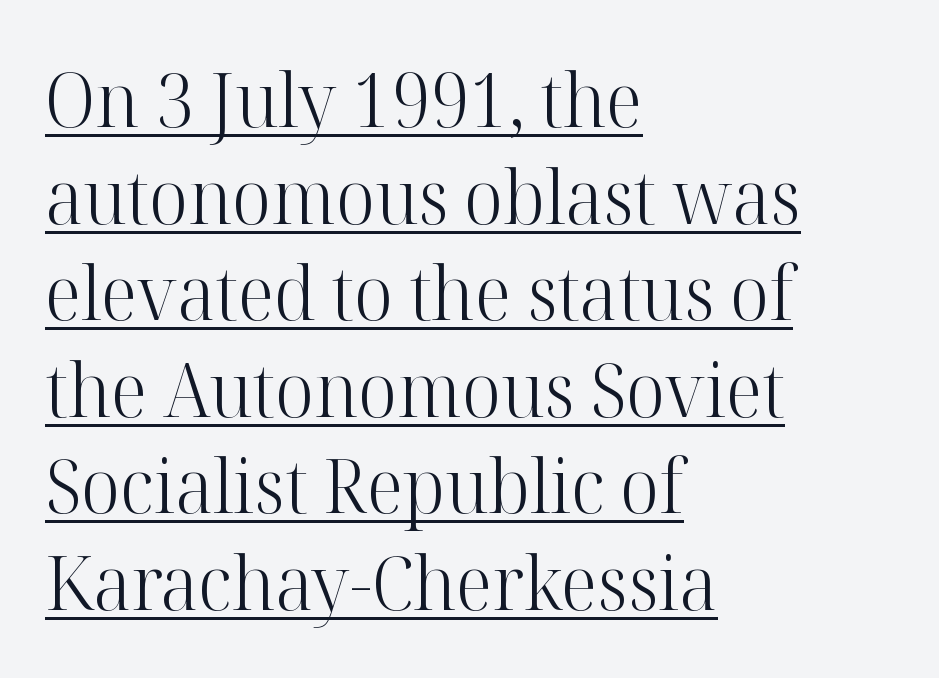
The image shows 76 px light serif type, upright; set left-aligned, normal line spacing (1.27x), normal letter spacing, underlined; high stroke contrast and a medium x-height.
